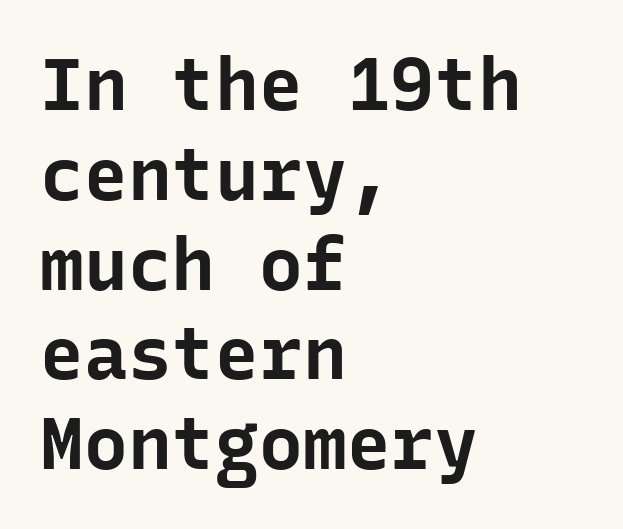
{"serif": "no", "italic": "no", "bold": "yes", "weight": "bold", "width": "normal", "stroke_contrast": "low", "x_height": "medium", "monospaced": "yes", "underline": "no", "align": "left", "line_spacing_ratio": 1.23, "letter_spacing": "normal", "letter_spacing_em": 0.0, "glyph_px": 73}
